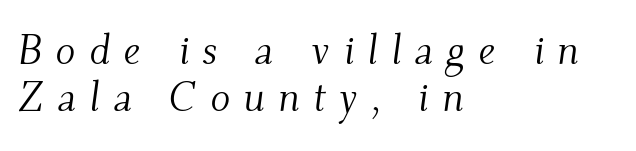
Italic? Definitely — the glyphs are oblique. The baseline area is clear. Compared with a centered layout, this one pins lines to the left instead. Very little white space separates one row of letters from the next.
